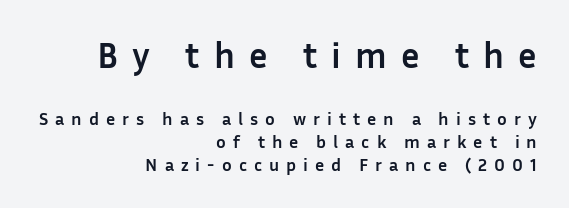
Unlike a traditional serif, this face leaves its strokes unadorned. Unmarked baselines from the first word to the last. Here the designer chose a conventional face with non-uniform glyph widths. Thick stems and heavy bowls — unmistakably bold. The passage shown has open, widely tracked lettering throughout. The passage shown stacks its lines at a standard gap.
